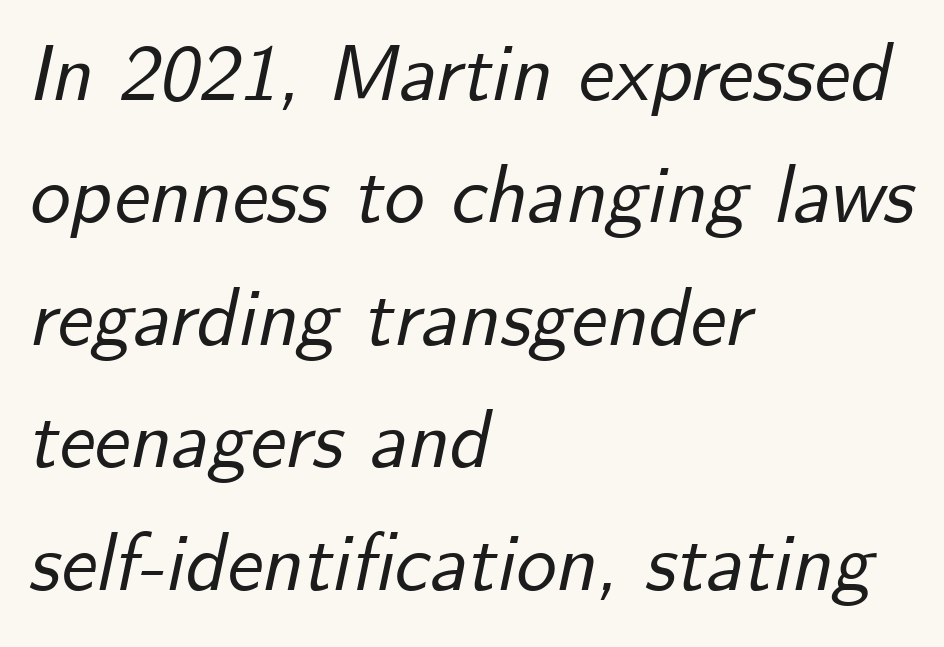
The image shows 80 px text type, italic (leaning right); set left-aligned, normal line spacing (1.53x), normal letter spacing, not underlined; low stroke contrast and a small x-height.
